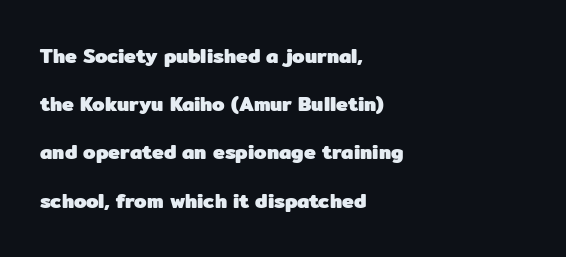
Q: Is the text bold? A: Yes.
Q: Is the text italic (slanted)? A: No, it is upright.
Q: Is the text underlined? A: No.
Q: How is the paragraph aligned? A: Left-aligned.
Q: Is the spacing between letters normal or unusually wide? A: Normal.
Q: Is the spacing between lines tight, normal or loose? A: Loose.
